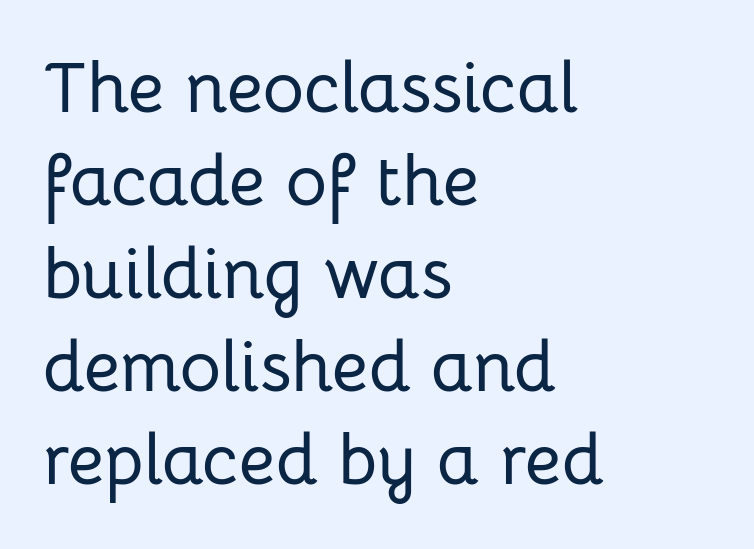
The image shows 71 px sans-serif type, upright; set left-aligned, normal line spacing (1.31x), normal letter spacing, not underlined; low stroke contrast and a medium x-height.
